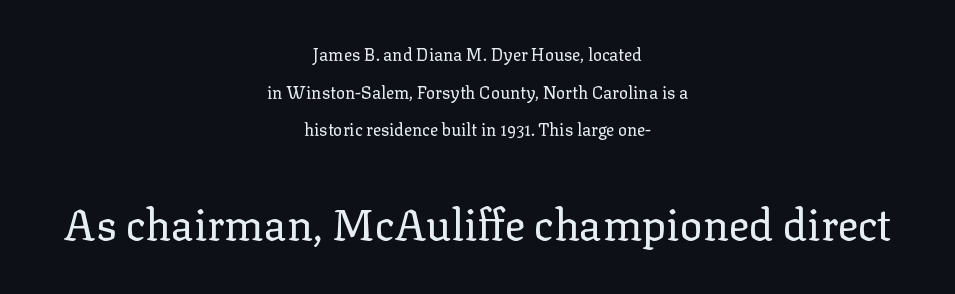
{"serif": "yes", "italic": "no", "bold": "no", "weight": "regular", "width": "normal", "stroke_contrast": "low", "x_height": "medium", "monospaced": "no", "underline": "no", "align": "center", "line_spacing": "loose", "line_spacing_ratio": 2.21, "letter_spacing": "normal", "letter_spacing_em": 0.0, "larger_block": "second", "size_ratio": 2.53, "glyph_px": 43}
